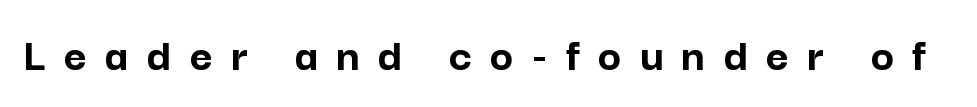
Q: Is the text bold? A: Yes.
Q: Is the text italic (slanted)? A: No, it is upright.
Q: Is the typeface a serif or a sans-serif typeface? A: Sans-serif.
Q: Is the text underlined? A: No.
Q: Is the spacing between letters normal or unusually wide? A: Unusually wide.
Q: Width (condensed, normal, or wide)? A: Normal.
Q: Stroke contrast? A: Low.
Q: x-height? A: Medium.
Q: Monospaced? A: No.
